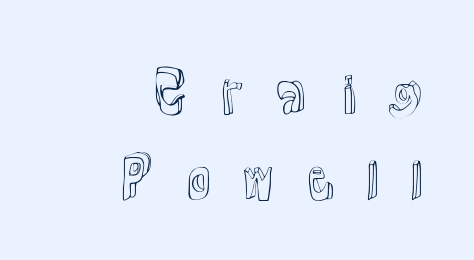
Baseline-to-baseline distance is the conventional proportion of letter height. It's the straight-up-and-down kind of type. Students, note that the glyphs here are deliberately spaced far apart. Looks like regular typesetting: each glyph gets only the width it needs. Plain, unruled lines of type.
